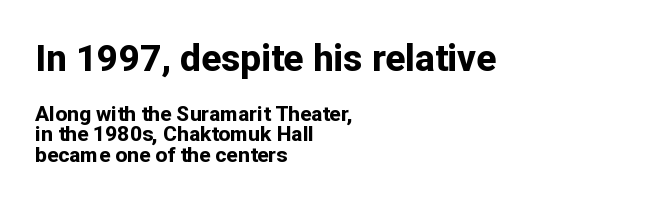
The image shows 37 px bold sans-serif type, upright; set left-aligned, tight line spacing (0.98x), normal letter spacing, not underlined; the first (top) block is 1.76x larger; low stroke contrast and a medium x-height.
